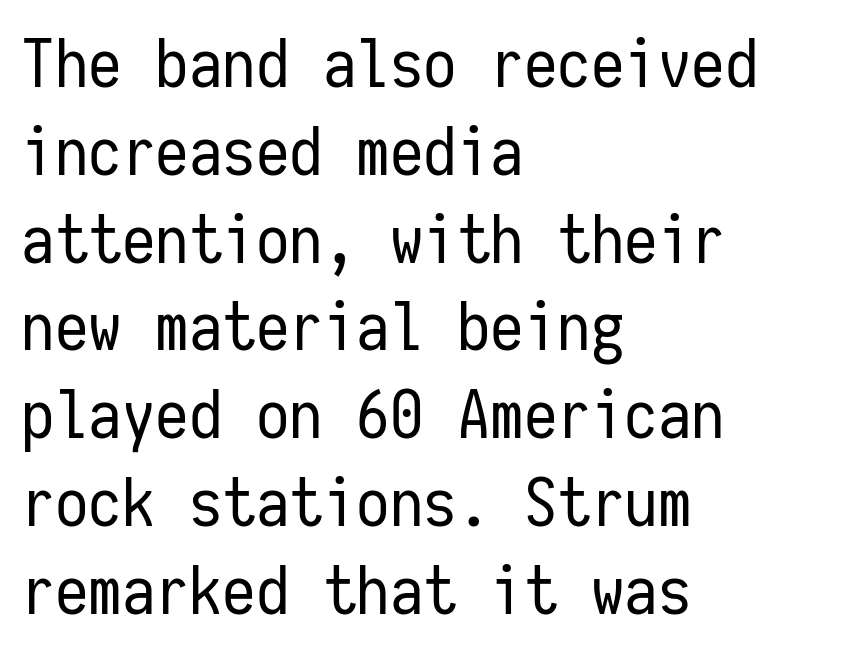
You can tell from the bare stems that sans-serif type was used. The tracking reads as untouched default to a designer's eye. Short and long lines alike share a common starting point at left. This is not heavy type; no bold has been used. The passage shown is typed in a monospace face where columns stay perfectly aligned.
